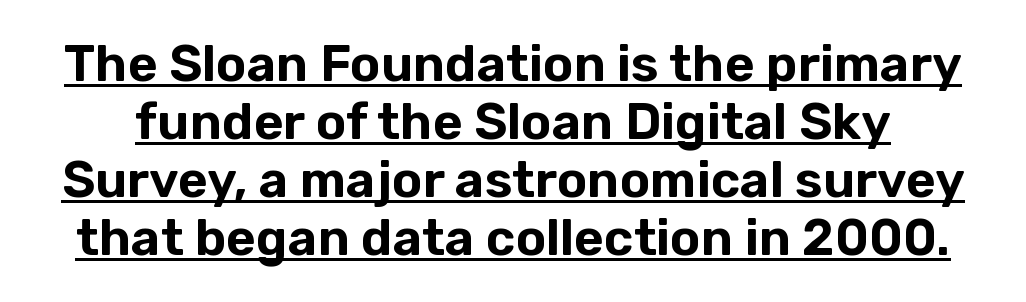
The image shows 51 px sans-serif type, upright; set tight line spacing (1.14x), normal letter spacing, underlined; low stroke contrast and a medium x-height.
